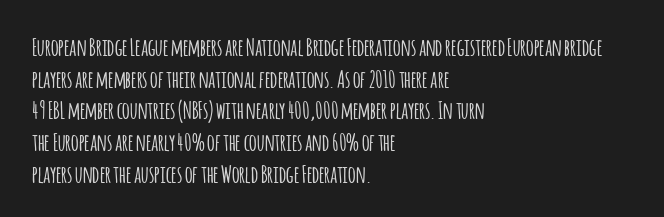
The image shows 24 px text type, upright; set left-aligned, normal line spacing (1.32x), normal letter spacing, not underlined.
